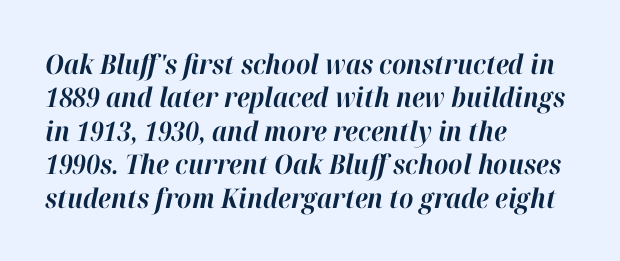
The image shows 27 px bold type, italic (leaning right); set left-aligned, line spacing 1.24x, normal letter spacing, not underlined.
